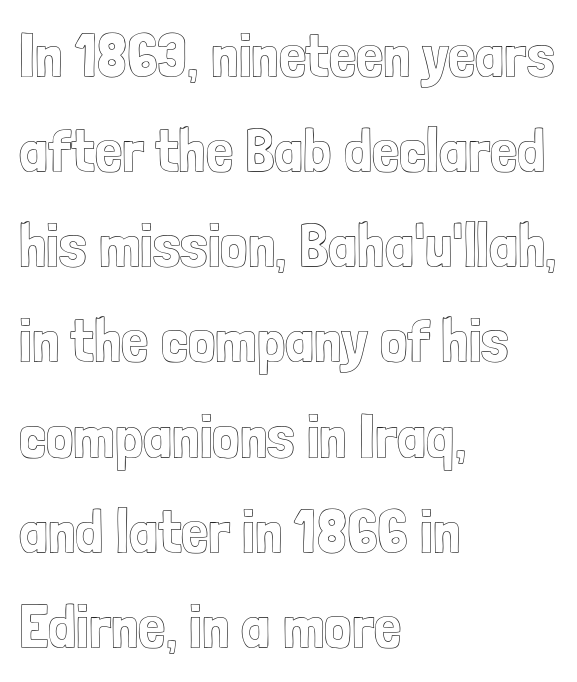
The rendering uses natural spacing where letterforms have individual widths. Only glyphs here, with clear space below each row. How would I describe the line gaps? Plain and ordinary. A student would call this left alignment; a typographer would say flush left, rag right. The specimen reads as upright at a glance. Glyph-to-glyph distance matches everyday printed text.
